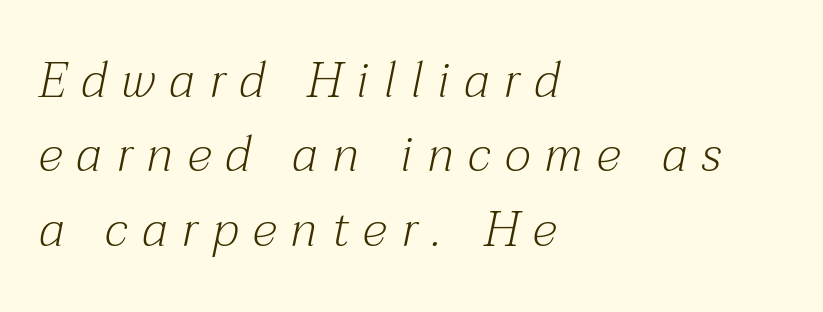
{"serif": "yes", "italic": "yes", "lean": "right", "slant_degrees": 12, "bold": "no", "weight": "light", "width": "normal", "stroke_contrast": "medium", "x_height": "medium", "monospaced": "no", "underline": "no", "align": "left", "line_spacing": "normal", "line_spacing_ratio": 1.52, "letter_spacing": "wide", "letter_spacing_em": 0.3, "glyph_px": 49}
